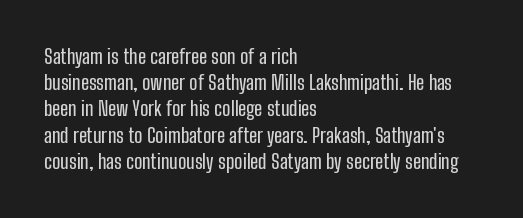
Q: Is the text italic (slanted)? A: No, it is upright.
Q: Is the text underlined? A: No.
Q: How is the paragraph aligned? A: Left-aligned.
Q: Is the spacing between letters normal or unusually wide? A: Normal.
Q: Is the spacing between lines tight, normal or loose? A: Normal.
